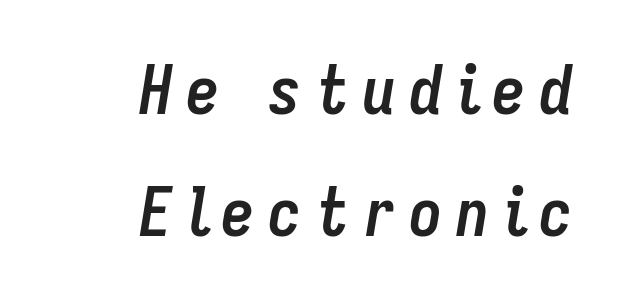
The image shows 67 px semibold, condensed type, italic (leaning right); set right-aligned, line spacing 1.82x, unusually wide letter spacing (+0.2 em), not underlined; low stroke contrast and a medium x-height.
